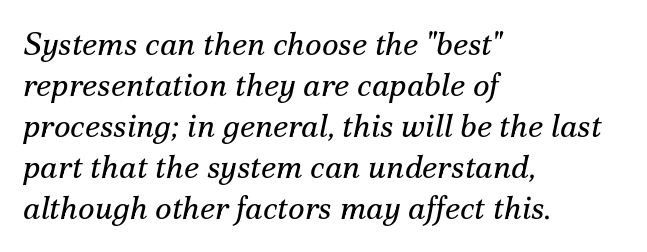
Do the characters align in a grid? No, the font is proportional. Short and long lines alike share a common starting point at left. Italic? Definitely — the glyphs are oblique. Little horizontal feet cap the strokes, marking this as serif type.
